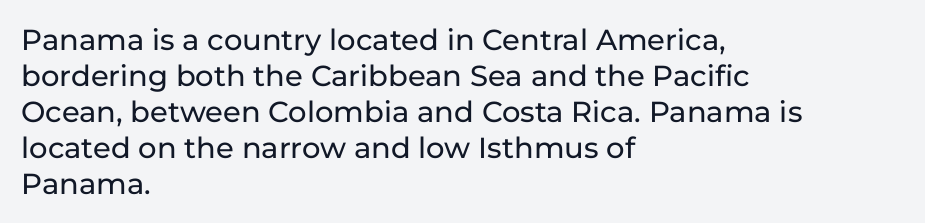
Lines of text with bare space underneath. A typesetter would call this zero additional tracking. Classification — sans serif. Compared with a centered layout, this one pins lines to the left instead. When letters stand straight like this, we call the style roman or upright.
